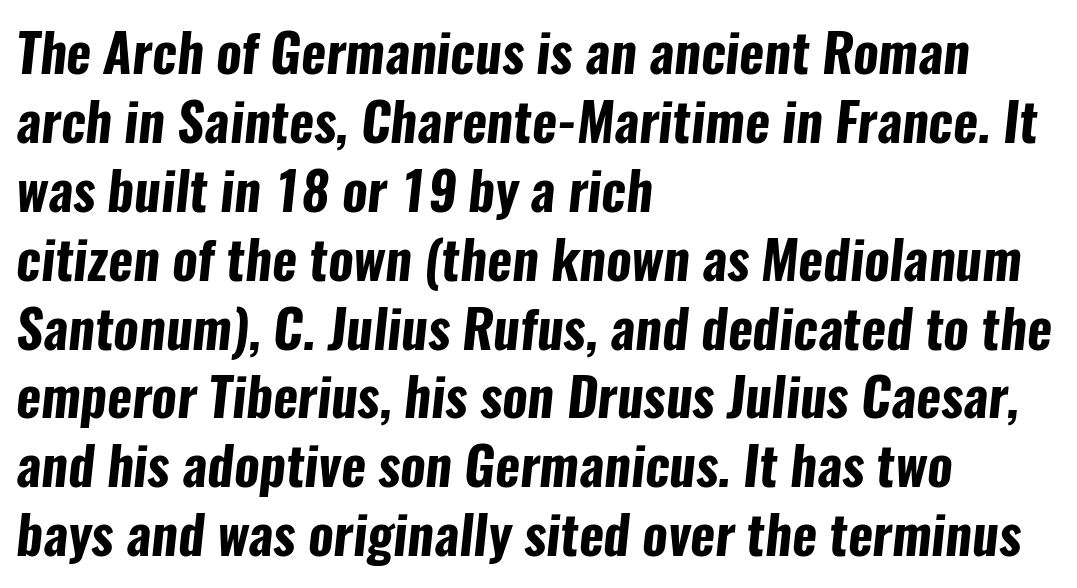
{"serif": "no", "bold": "yes", "weight": "bold", "width": "condensed", "stroke_contrast": "low", "x_height": "medium", "monospaced": "no", "underline": "no", "align": "left", "line_spacing": "normal", "line_spacing_ratio": 1.3, "letter_spacing": "normal", "letter_spacing_em": 0.0, "glyph_px": 53}
